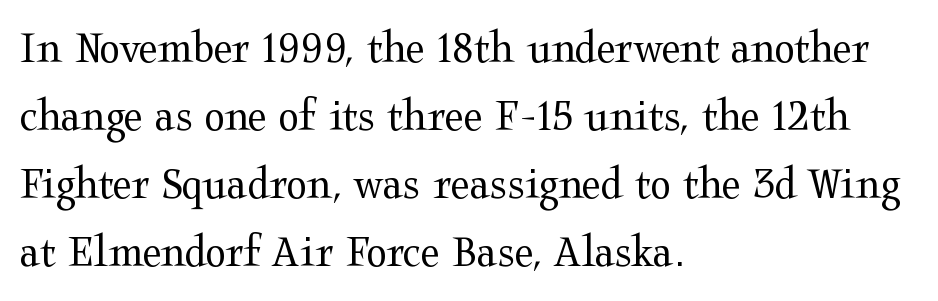
{"serif": "yes", "italic": "no", "bold": "no", "weight": "regular", "width": "wide", "stroke_contrast": "medium", "x_height": "medium", "monospaced": "no", "underline": "no", "align": "left", "line_spacing": "normal", "line_spacing_ratio": 1.42, "letter_spacing": "normal", "letter_spacing_em": 0.0, "glyph_px": 48}
